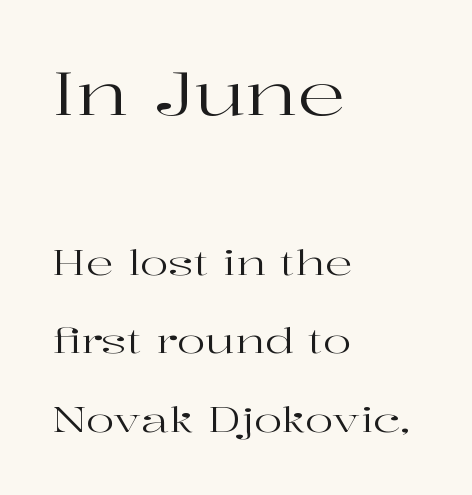
Q: Is the text bold? A: No.
Q: Is the text italic (slanted)? A: No, it is upright.
Q: Is the typeface a serif or a sans-serif typeface? A: Serif.
Q: Is the text underlined? A: No.
Q: How is the paragraph aligned? A: Left-aligned.
Q: Is the spacing between letters normal or unusually wide? A: Normal.
Q: Is the spacing between lines tight, normal or loose? A: Loose.
Q: Which block of text is set in a larger size, the first (top) or the second (bottom)? A: The first (top) one.
Q: Width (condensed, normal, or wide)? A: Wide.
Q: Stroke contrast? A: High.
Q: x-height? A: Medium.
Q: Monospaced? A: No.
